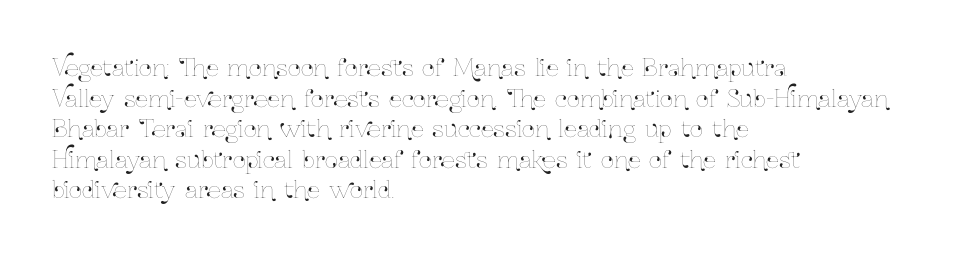
A typesetter would call this leading conventional body-copy spacing. No italicization has been applied; the sample stays upright. Tracking value appears to be zero — textbook default spacing. Short and long lines alike share a common starting point at left. Decoration check: the copy has no underline.
